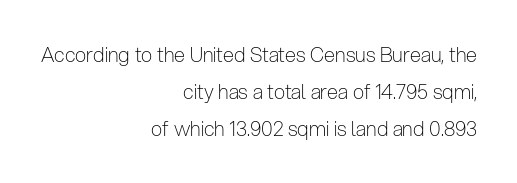
{"italic": "no", "bold": "no", "underline": "no", "align": "right", "line_spacing_ratio": 1.85, "letter_spacing": "normal", "letter_spacing_em": 0.0, "glyph_px": 20}
